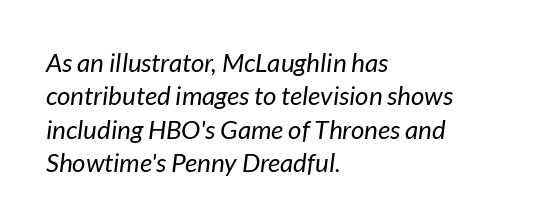
{"italic": "yes", "lean": "right", "slant_degrees": 7, "bold": "no", "underline": "no", "align": "left", "line_spacing": "normal", "line_spacing_ratio": 1.28, "letter_spacing": "normal", "letter_spacing_em": 0.0, "glyph_px": 26}
